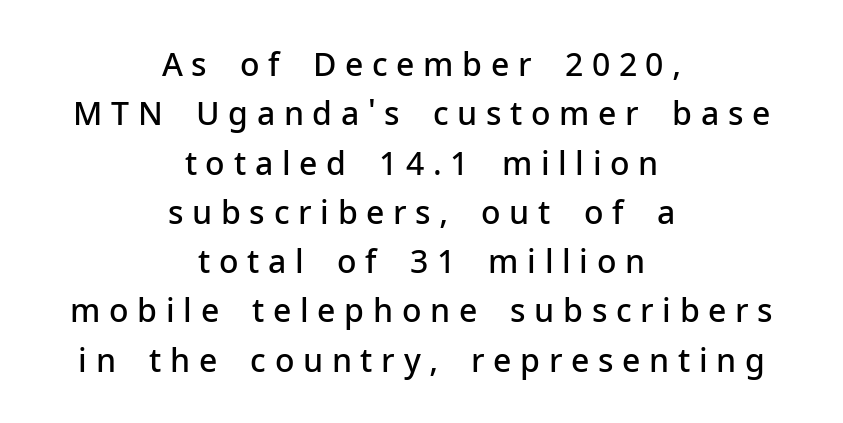
Q: Is the text bold? A: Semi-bold.
Q: Is the text italic (slanted)? A: No, it is upright.
Q: Is the typeface a serif or a sans-serif typeface? A: Sans-serif.
Q: Is the text underlined? A: No.
Q: How is the paragraph aligned? A: Centered.
Q: Is the spacing between letters normal or unusually wide? A: Unusually wide.
Q: Is the spacing between lines tight, normal or loose? A: Normal.
Q: Width (condensed, normal, or wide)? A: Normal.
Q: Stroke contrast? A: Low.
Q: x-height? A: Medium.
Q: Monospaced? A: No.
